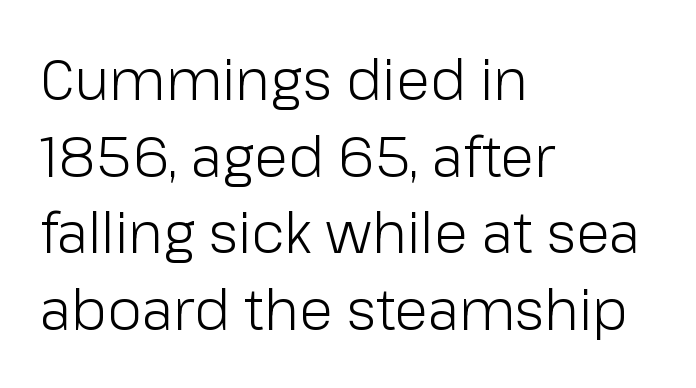
{"serif": "no", "italic": "no", "bold": "no", "weight": "light", "width": "normal", "stroke_contrast": "low", "x_height": "medium", "monospaced": "no", "underline": "no", "align": "left", "line_spacing": "normal", "line_spacing_ratio": 1.37, "letter_spacing": "normal", "letter_spacing_em": 0.0, "glyph_px": 56}
